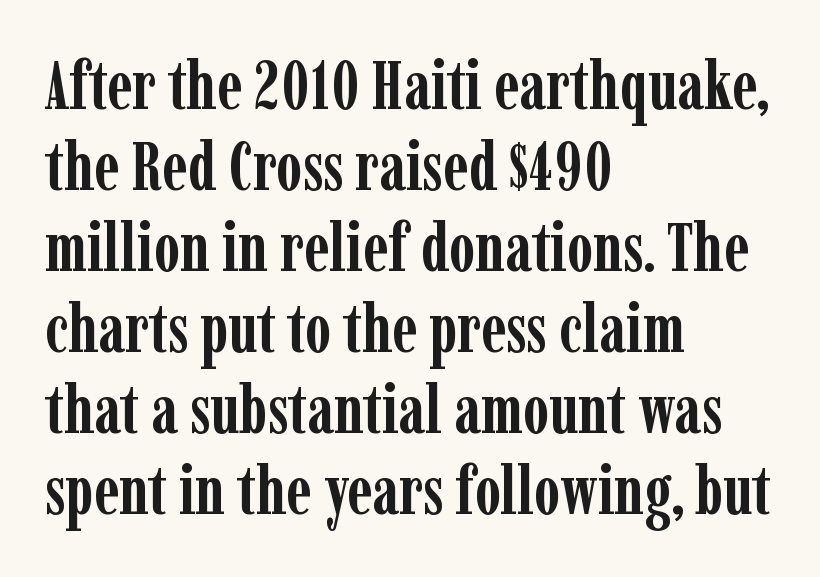
{"serif": "yes", "italic": "no", "bold": "yes", "weight": "semibold", "width": "condensed", "stroke_contrast": "low", "x_height": "medium", "monospaced": "no", "underline": "no", "align": "left", "line_spacing_ratio": 1.21, "letter_spacing": "normal", "letter_spacing_em": 0.0, "glyph_px": 67}
